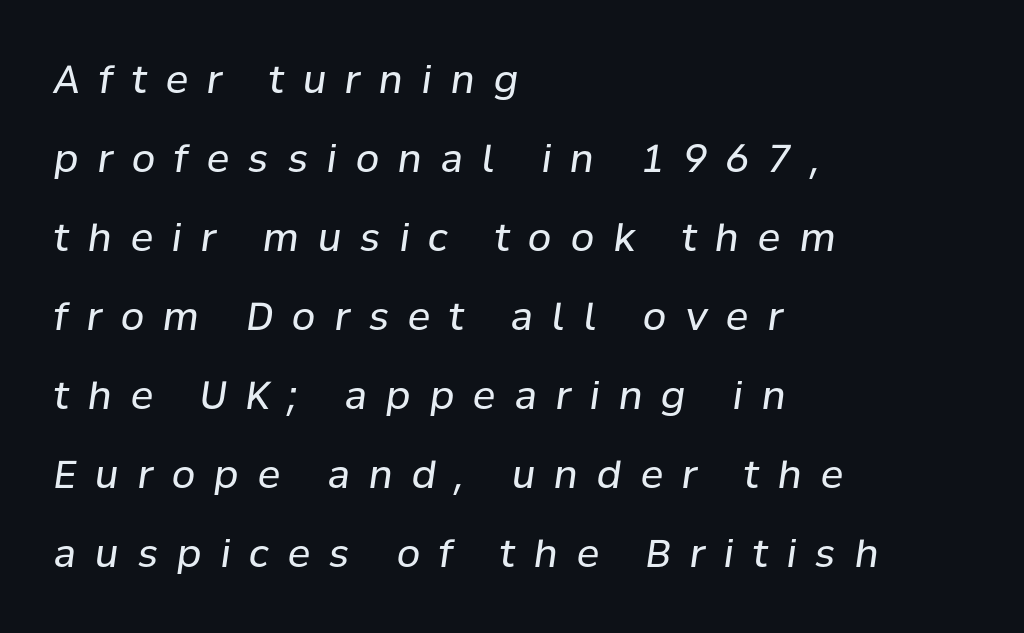
Q: Is the text bold? A: No.
Q: Is the text italic (slanted)? A: Yes, it leans right by about 8 degrees.
Q: Is the text underlined? A: No.
Q: How is the paragraph aligned? A: Left-aligned.
Q: Is the spacing between letters normal or unusually wide? A: Unusually wide.
Q: Is the spacing between lines tight, normal or loose? A: Loose.
Q: Width (condensed, normal, or wide)? A: Normal.
Q: Stroke contrast? A: Low.
Q: x-height? A: Medium.
Q: Monospaced? A: No.
